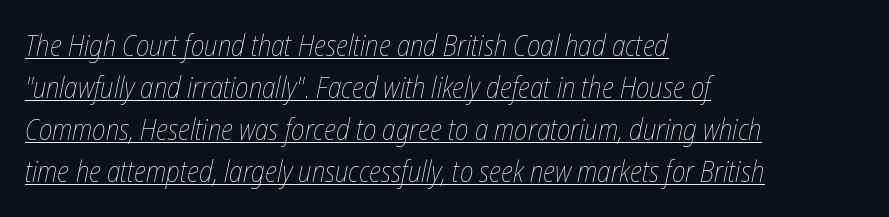
{"italic": "yes", "lean": "right", "slant_degrees": 12, "bold": "no", "weight": "thin", "width": "condensed", "stroke_contrast": "low", "x_height": "medium", "monospaced": "no", "underline": "yes", "align": "left", "line_spacing": "normal", "line_spacing_ratio": 1.45, "letter_spacing": "normal", "letter_spacing_em": 0.0, "glyph_px": 29}
